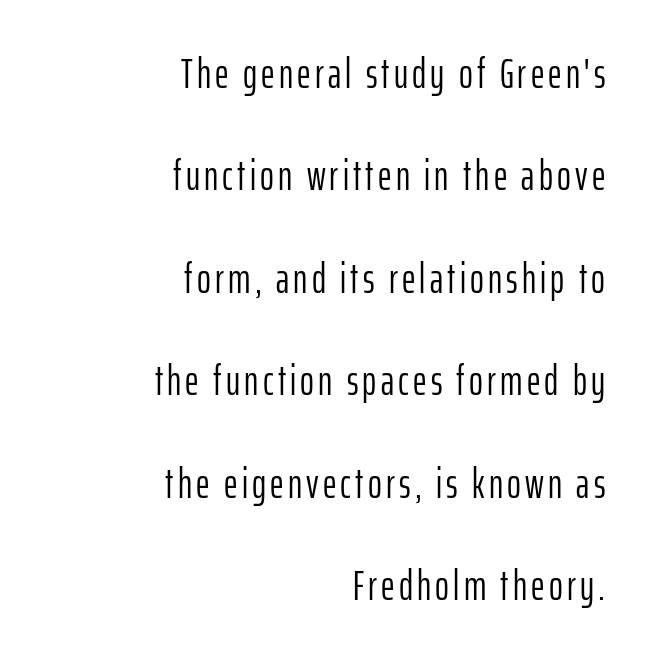
{"serif": "no", "italic": "no", "bold": "no", "weight": "light", "width": "condensed", "stroke_contrast": "low", "x_height": "medium", "monospaced": "no", "underline": "no", "align": "right", "line_spacing": "loose", "line_spacing_ratio": 2.44, "glyph_px": 42}
